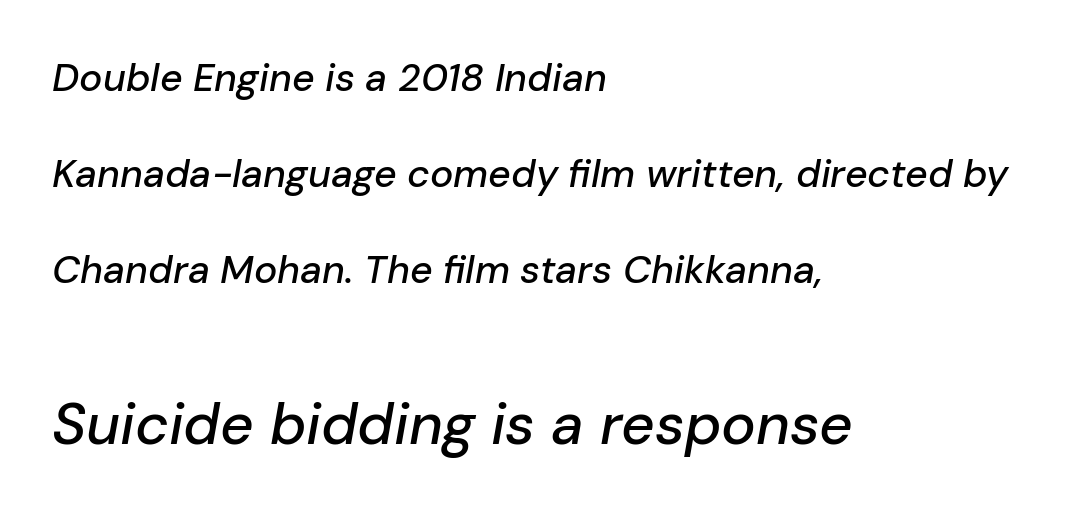
If you squint, the bottom block still reads clearly — it's the larger of the two. Check the space under the baseline: it is left empty. These lines are rendered in a variable-pitch font. This sample uses plain, unmodified letter spacing. A great deal of white space separates one row of letters from the next.
